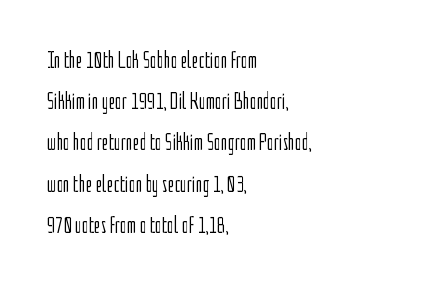
The image shows 23 px text type, upright; set left-aligned, line spacing 1.79x, normal letter spacing, not underlined.
